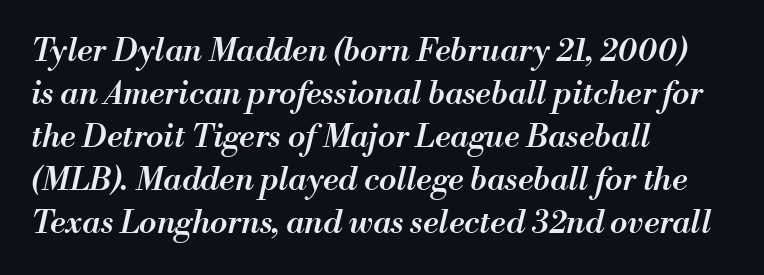
The image shows 32 px semibold type, italic (leaning right); set left-aligned, normal line spacing (1.34x), normal letter spacing, not underlined; medium stroke contrast and a small x-height.
